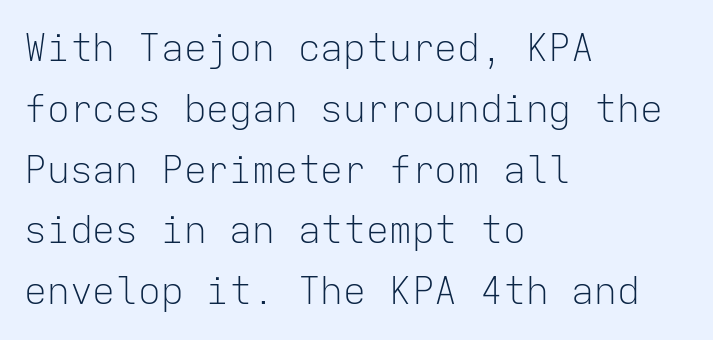
The image shows 38 px light sans-serif type, upright, monospaced; set left-aligned, normal line spacing (1.6x), normal letter spacing, not underlined; low stroke contrast and a medium x-height.
